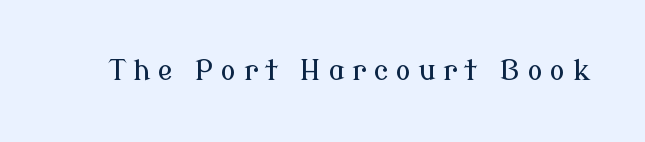
Q: Is the text italic (slanted)? A: No, it is upright.
Q: Is the typeface a serif or a sans-serif typeface? A: Serif.
Q: Is the text underlined? A: No.
Q: Is the spacing between letters normal or unusually wide? A: Unusually wide.
Q: Width (condensed, normal, or wide)? A: Normal.
Q: Stroke contrast? A: Low.
Q: x-height? A: Medium.
Q: Monospaced? A: No.
